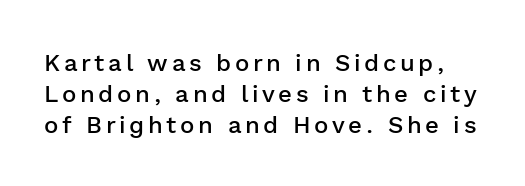
Q: Is the text bold? A: Semi-bold.
Q: Is the text italic (slanted)? A: No, it is upright.
Q: Is the text underlined? A: No.
Q: Is the spacing between lines tight, normal or loose? A: Normal.
